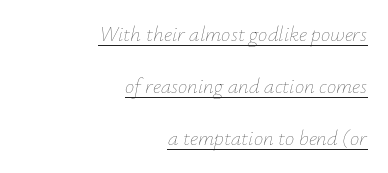
The image shows 21 px text type, italic (leaning right); set right-aligned, loose line spacing (2.47x), normal letter spacing, underlined.
